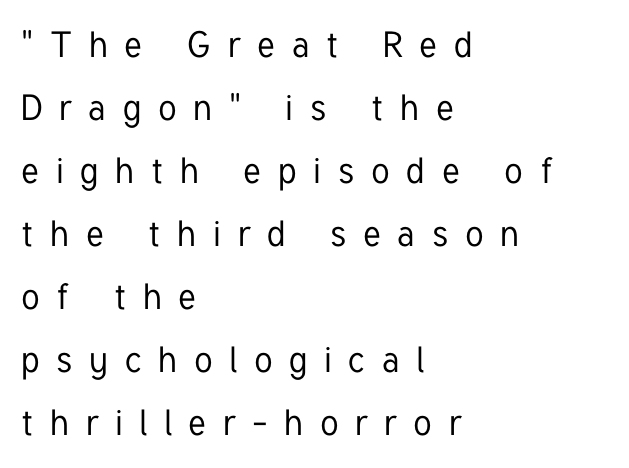
The zone under the glyphs is completely vacant. Regarding serifs, this sample does without them. Here the designer chose a conventional face with non-uniform glyph widths. Designer's note — italics off, roman on. This sample uses expanded letter spacing, leaving extra air between glyphs.
